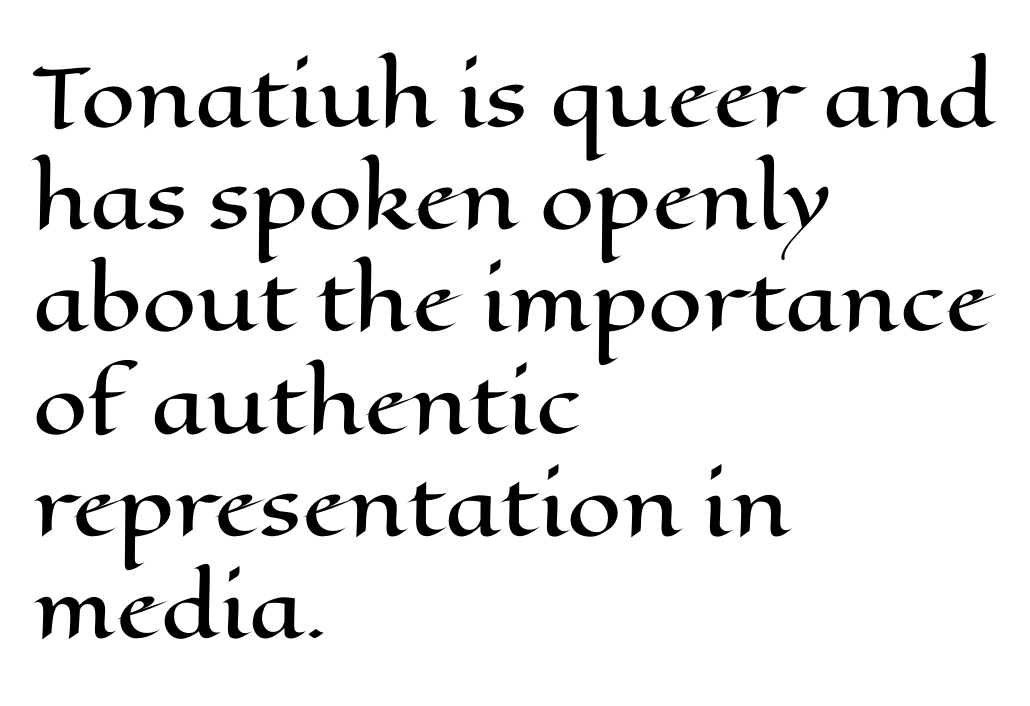
Horizontal bands of white between lines are of average thickness. Decoration check: the copy has no underline. A typesetter would call this proportional, since set widths differ per character. You could call the tracking neutral — neither tight nor loose. Italic? Not at all — the glyphs are vertical. The ragged edge is on the right, which tells us the setting is flush left.
